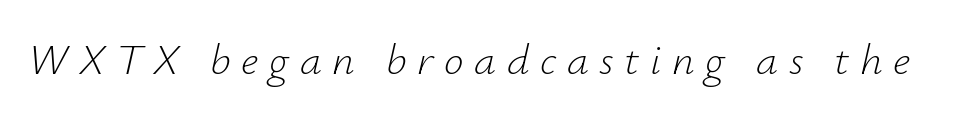
Just letters on the line, the space beneath them empty. Emphasis-style slanted type is in use. Caption: face not bold, strokes unweighted. Caption: expanded tracking, letters set apart. Spacing verdict: proportional, widths tailored to each character.
